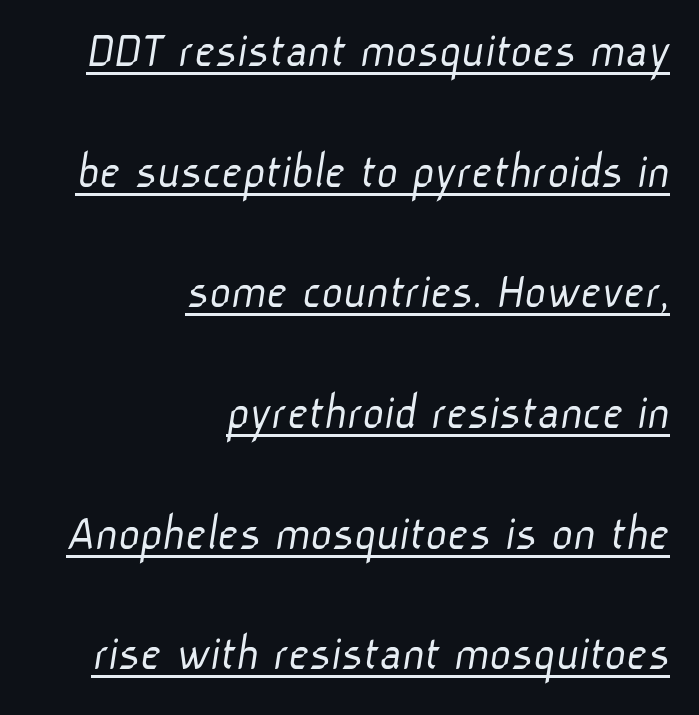
{"serif": "no", "bold": "no", "weight": "light", "width": "normal", "stroke_contrast": "low", "x_height": "medium", "monospaced": "no", "underline": "yes", "align": "right", "line_spacing": "loose", "line_spacing_ratio": 2.32, "letter_spacing": "normal", "letter_spacing_em": 0.0, "glyph_px": 52}
